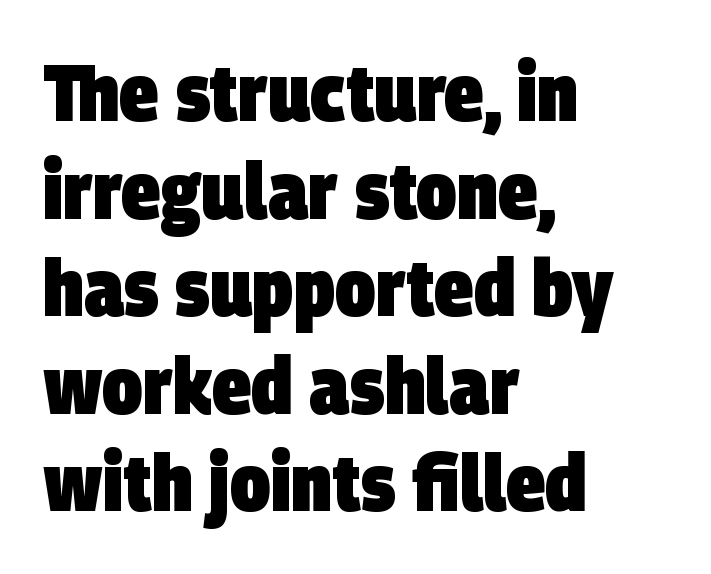
Classification — sans serif. Chunky letters — that's bold for sure. Visually the block forms a straight wall on the left and a jagged coastline on the right. Beneath every word, the page is bare. The tracking reads as untouched default to a designer's eye. These lines are rendered in a variable-pitch font.
